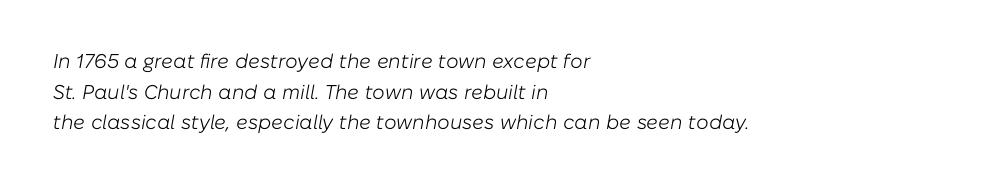
Q: Is the text bold? A: No.
Q: Is the text italic (slanted)? A: Yes, it leans right by about 10 degrees.
Q: Is the text underlined? A: No.
Q: How is the paragraph aligned? A: Left-aligned.
Q: Is the spacing between letters normal or unusually wide? A: Normal.
Q: Is the spacing between lines tight, normal or loose? A: Normal.
